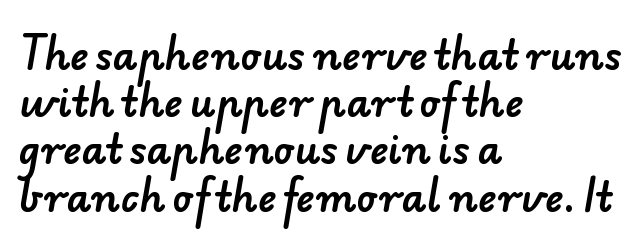
The type is set solid horizontally, with unmodified tracking. The space directly below the letters is spotless. Looks like regular typesetting: each glyph gets only the width it needs. A classic flush-left, rag-right setting is used for this passage. The font family rendered here belongs to the sans-serif group.
